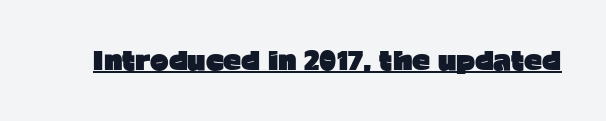
The image shows 25 px bold type, upright; set normal letter spacing, underlined.
